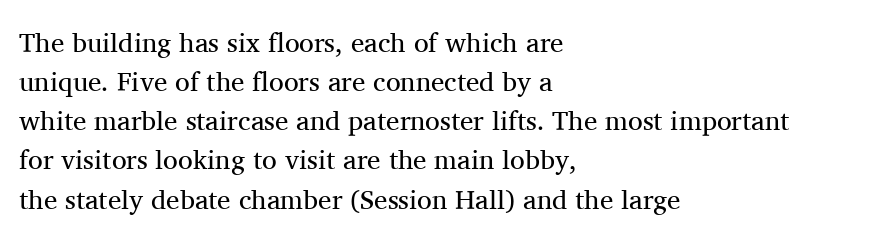
The image shows 27 px text type, upright; set left-aligned, normal line spacing (1.45x), normal letter spacing, not underlined.
